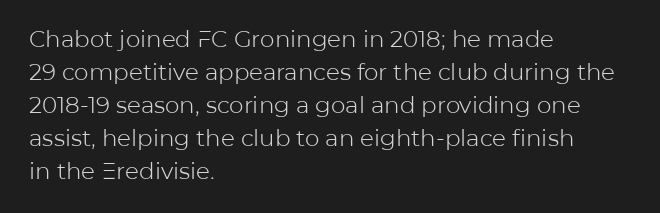
Q: Is the text bold? A: No.
Q: Is the text italic (slanted)? A: No, it is upright.
Q: Is the text underlined? A: No.
Q: How is the paragraph aligned? A: Left-aligned.
Q: Is the spacing between letters normal or unusually wide? A: Normal.
Q: Is the spacing between lines tight, normal or loose? A: Normal.
